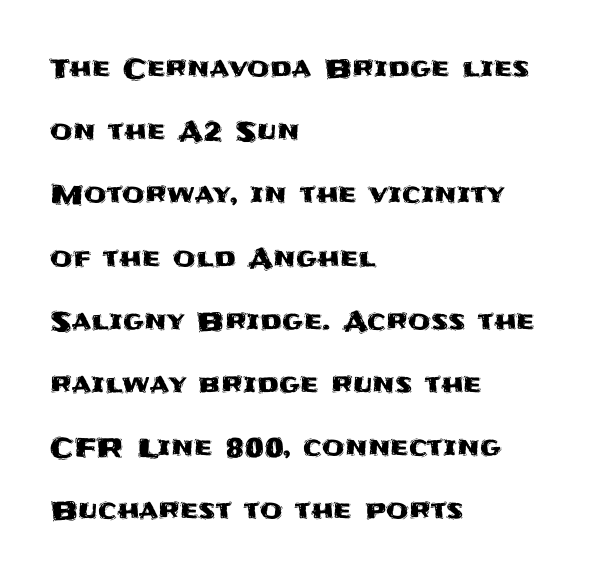
The passage shown is not underscored anywhere. Is there much room between lines? Yes — plenty of vertical air separates them. Nobody touched the tracking dial on this one. Posture: straight, roman, zero tilt. Every row of glyphs begins at an identical x-position on the left.
